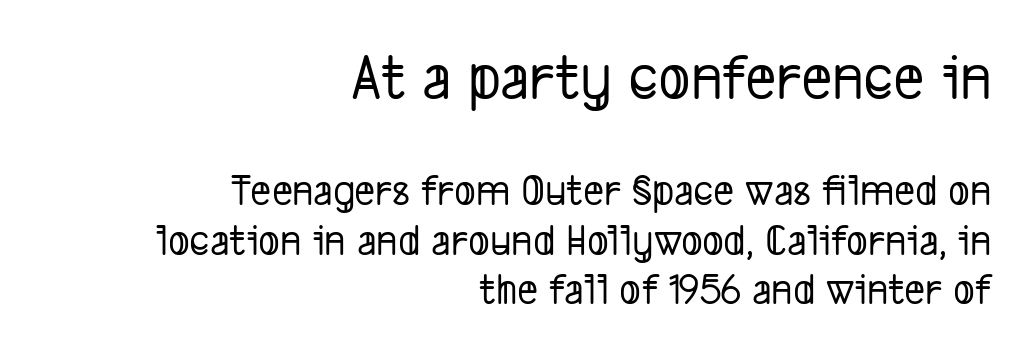
{"serif": "no", "width": "condensed", "stroke_contrast": "low", "x_height": "medium", "monospaced": "no", "underline": "no", "align": "right", "line_spacing": "tight", "line_spacing_ratio": 1.1, "letter_spacing": "normal", "letter_spacing_em": 0.0, "larger_block": "first", "size_ratio": 1.49, "glyph_px": 67}
